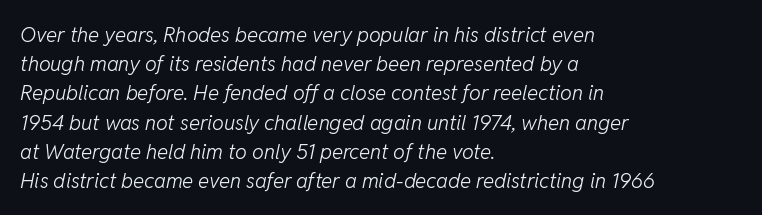
Q: Is the text bold? A: No.
Q: Is the text italic (slanted)? A: Yes, it leans right by about 11 degrees.
Q: Is the text underlined? A: No.
Q: How is the paragraph aligned? A: Left-aligned.
Q: Is the spacing between letters normal or unusually wide? A: Normal.
Q: Is the spacing between lines tight, normal or loose? A: Normal.
